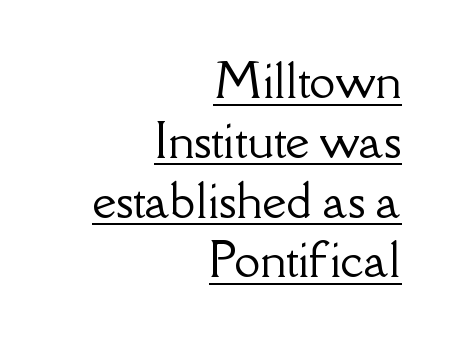
Nothing unusual about the tracking: characters are spaced as the font intends. Ascenders rise straight up at ninety degrees. The passage is arranged like a letterhead date or caption credit — flush right. Here the designer chose a conventional face with non-uniform glyph widths.
